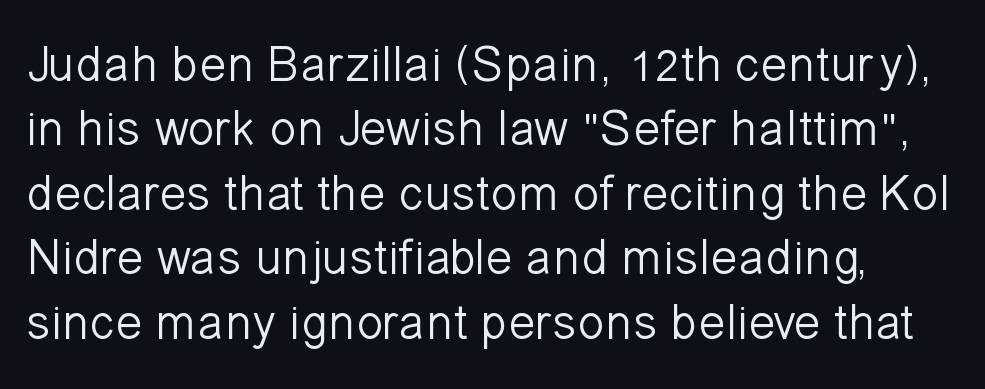
Observe the absence of serifs on each vertical stroke in this sample. Plain, unruled lines of type. Rows of type keep a routine distance in the vertical direction. The type sits square on the baseline with zero lean. No extra tracking has been applied to these lines.
